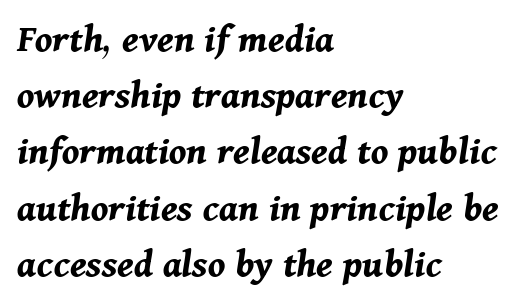
{"italic": "yes", "lean": "right", "slant_degrees": 11, "bold": "yes", "weight": "bold", "width": "normal", "stroke_contrast": "medium", "x_height": "medium", "monospaced": "no", "underline": "no", "align": "left", "line_spacing": "normal", "line_spacing_ratio": 1.37, "letter_spacing": "normal", "letter_spacing_em": 0.0, "glyph_px": 41}
